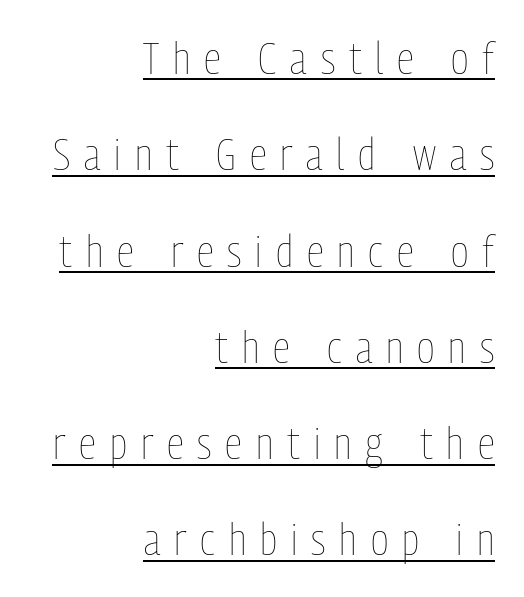
Q: Is the text bold? A: No.
Q: Is the text italic (slanted)? A: No, it is upright.
Q: Is the text underlined? A: Yes.
Q: How is the paragraph aligned? A: Right-aligned.
Q: Is the spacing between letters normal or unusually wide? A: Unusually wide.
Q: Is the spacing between lines tight, normal or loose? A: Loose.
Q: Width (condensed, normal, or wide)? A: Condensed.
Q: Stroke contrast? A: Low.
Q: x-height? A: Medium.
Q: Monospaced? A: No.
